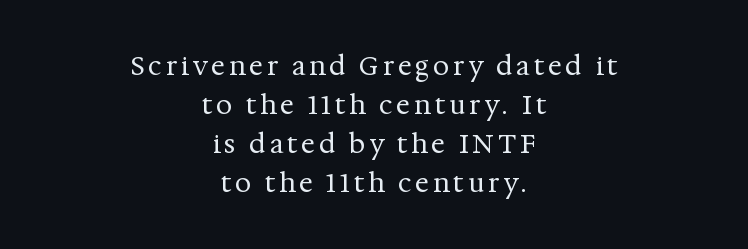
{"italic": "no", "bold": "no", "underline": "no", "align": "center", "line_spacing": "normal", "line_spacing_ratio": 1.5, "glyph_px": 26}
